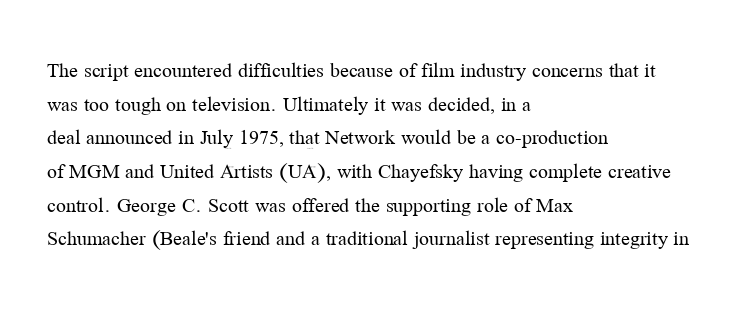
The image shows 22 px text type, upright; set left-aligned, normal line spacing (1.53x), normal letter spacing, not underlined.
